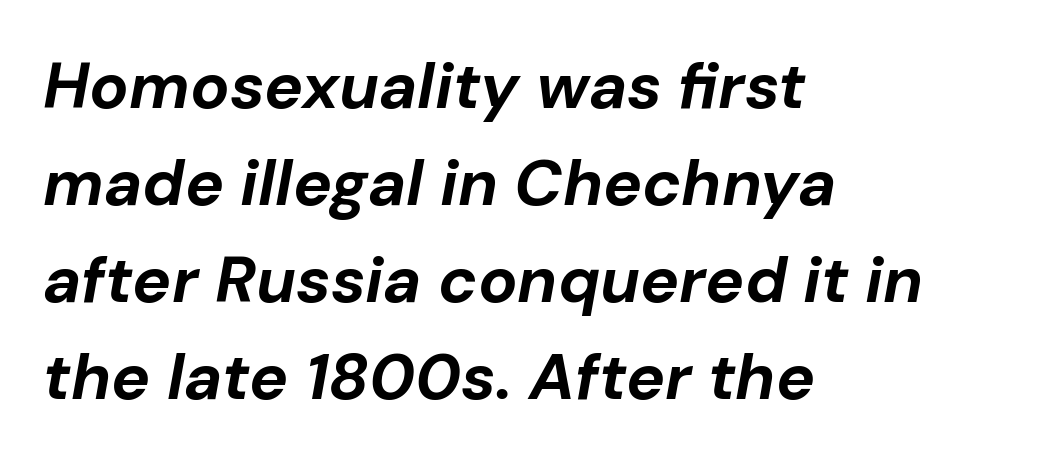
The image shows 65 px bold type, italic (leaning right); set left-aligned, normal line spacing (1.49x), normal letter spacing, not underlined; low stroke contrast and a medium x-height.
